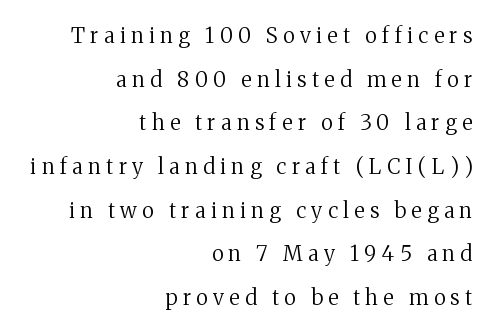
Students, observe: this is what heavily led, spacious text looks like. The type sits square on the baseline with zero lean. The space beneath each line is pristine and unruled. Notice how the passage keeps a crisp vertical edge on the right only. Ink coverage per letter is moderate at most.
